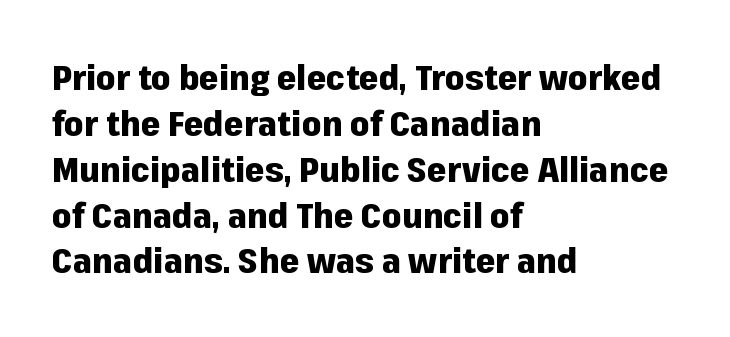
{"serif": "no", "italic": "no", "bold": "yes", "weight": "heavy", "width": "normal", "stroke_contrast": "low", "x_height": "medium", "monospaced": "no", "underline": "no", "align": "left", "line_spacing": "normal", "line_spacing_ratio": 1.31, "letter_spacing": "normal", "letter_spacing_em": 0.0, "glyph_px": 35}
